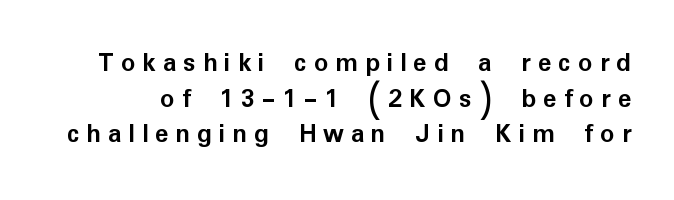
The image shows 28 px semibold sans-serif type, upright; set normal line spacing (1.27x), unusually wide letter spacing (+0.25 em), not underlined; low stroke contrast and a medium x-height.
